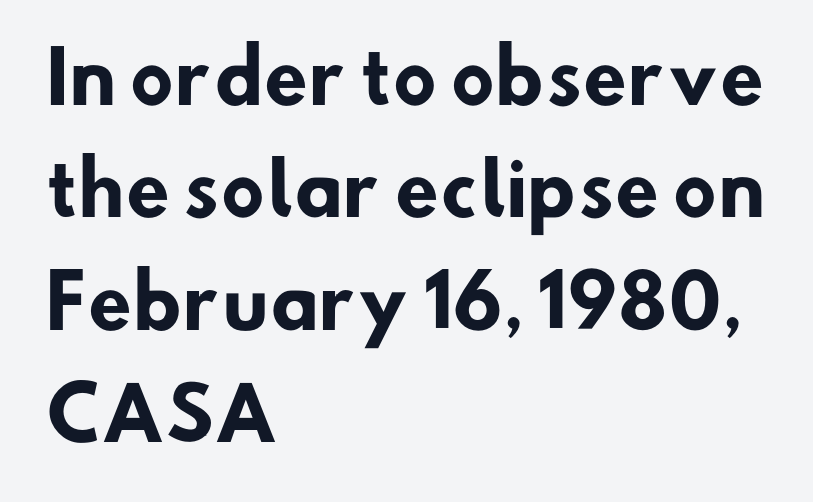
{"serif": "no", "bold": "yes", "weight": "heavy", "width": "normal", "stroke_contrast": "low", "x_height": "small", "monospaced": "no", "underline": "no", "align": "left", "line_spacing": "normal", "line_spacing_ratio": 1.56, "letter_spacing": "normal", "letter_spacing_em": 0.0, "glyph_px": 72}
